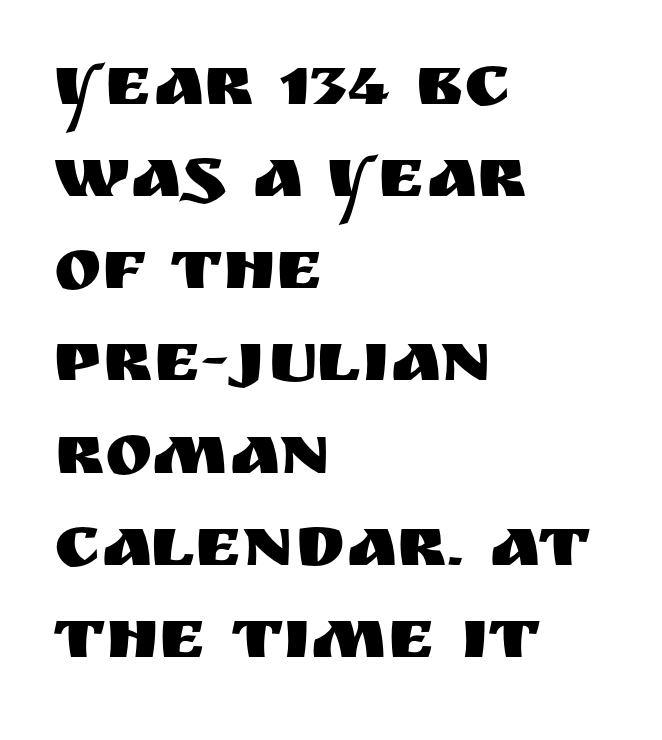
{"serif": "no", "italic": "no", "width": "normal", "stroke_contrast": "medium", "x_height": "large", "monospaced": "no", "underline": "no", "align": "left", "line_spacing": "normal", "line_spacing_ratio": 1.28, "letter_spacing": "normal", "letter_spacing_em": 0.0, "glyph_px": 72}
